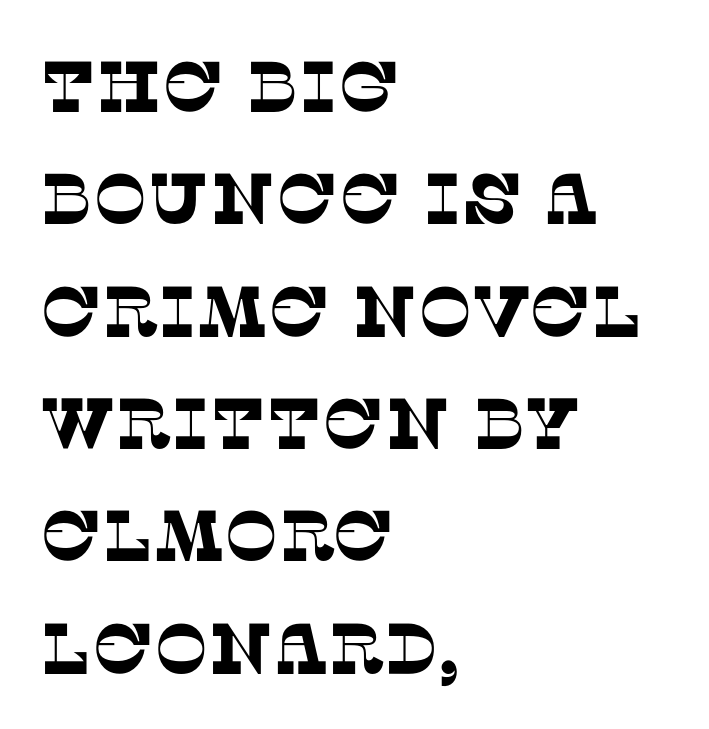
The image shows 72 px serif type; set left-aligned, normal line spacing (1.56x), normal letter spacing, not underlined; low stroke contrast and a large x-height.
